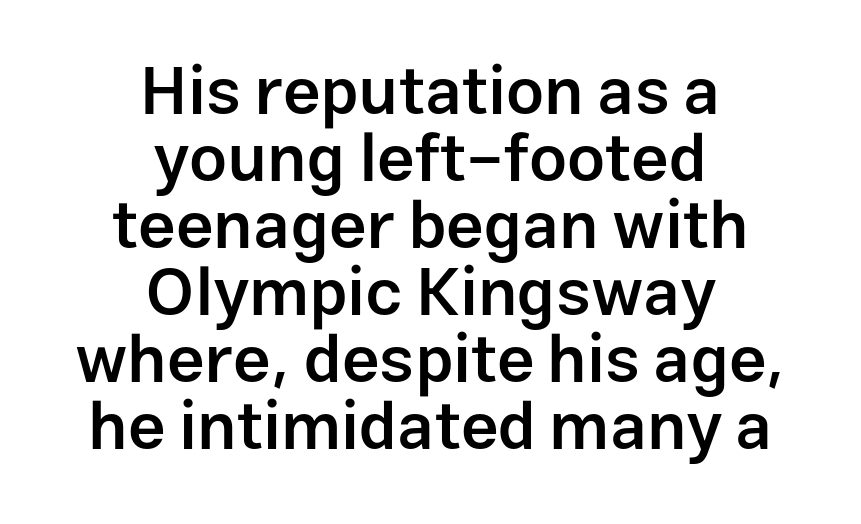
The image shows 67 px semibold sans-serif type, upright; set centered, tight line spacing (1.0x), normal letter spacing, not underlined; low stroke contrast and a medium x-height.
